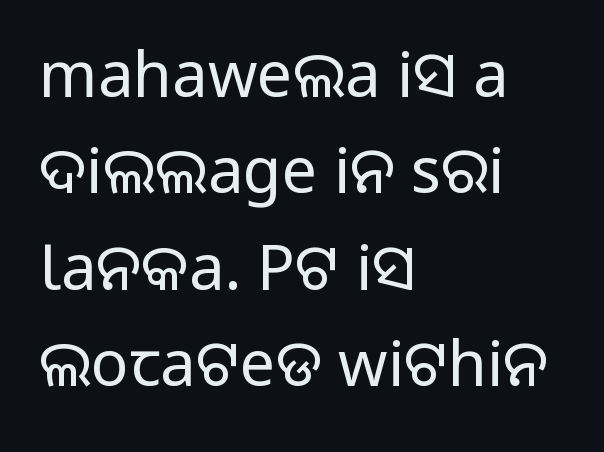
{"serif": "no", "italic": "no", "bold": "no", "weight": "regular", "width": "normal", "stroke_contrast": "low", "x_height": "large", "monospaced": "no", "underline": "no", "align": "left", "line_spacing": "normal", "line_spacing_ratio": 1.53, "letter_spacing": "normal", "letter_spacing_em": 0.0, "glyph_px": 63}
